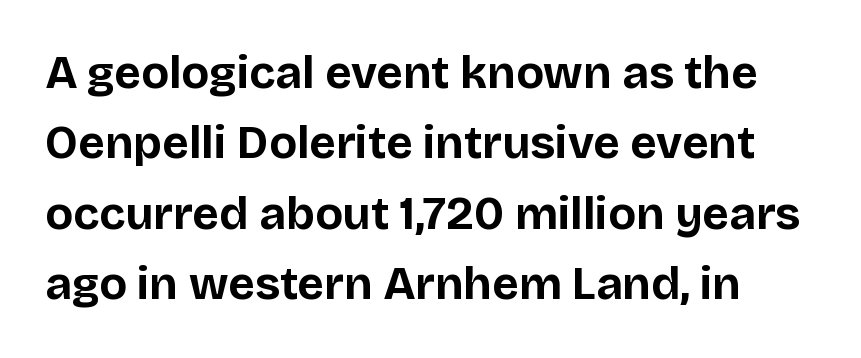
The image shows 46 px bold sans-serif type, upright; set normal line spacing (1.53x), normal letter spacing, not underlined; low stroke contrast and a large x-height.
